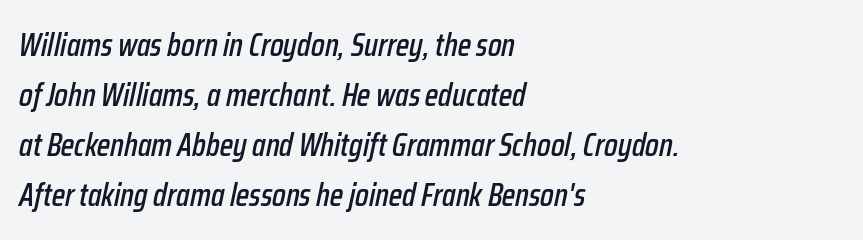
Descenders are the only things crossing below the line. The font's italic variant was chosen for this text. Line starts are locked; line ends wander. Does the leading feel generous? No, just average. A typesetter would call this zero additional tracking.
